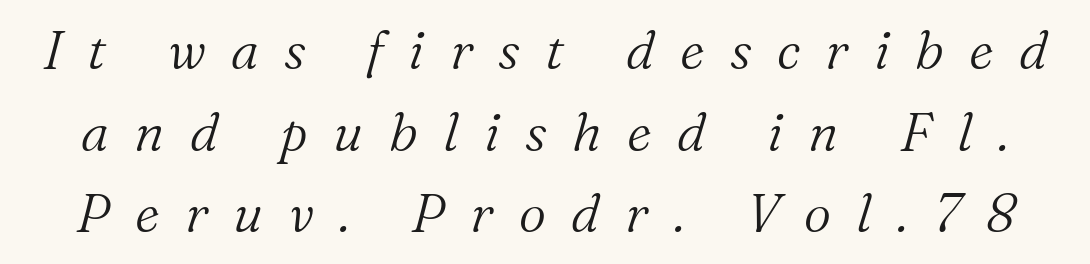
Q: Is the text bold? A: No.
Q: Is the text italic (slanted)? A: Yes, it leans right by about 16 degrees.
Q: Is the typeface a serif or a sans-serif typeface? A: Serif.
Q: Is the text underlined? A: No.
Q: Is the spacing between letters normal or unusually wide? A: Unusually wide.
Q: Is the spacing between lines tight, normal or loose? A: Normal.
Q: Width (condensed, normal, or wide)? A: Normal.
Q: Stroke contrast? A: Medium.
Q: x-height? A: Medium.
Q: Monospaced? A: No.
